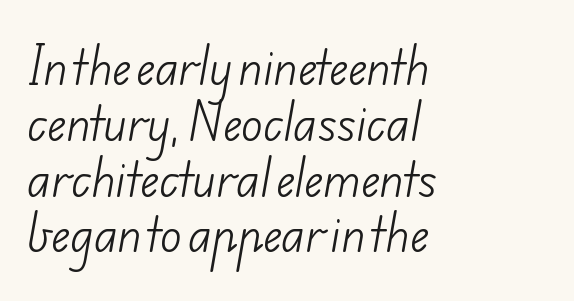
Ink coverage per letter is moderate at most. The words here are not underlined. You can tell from the bare stems that sans-serif type was used. Is the letter spacing exaggerated? No — it looks like the ordinary default.
